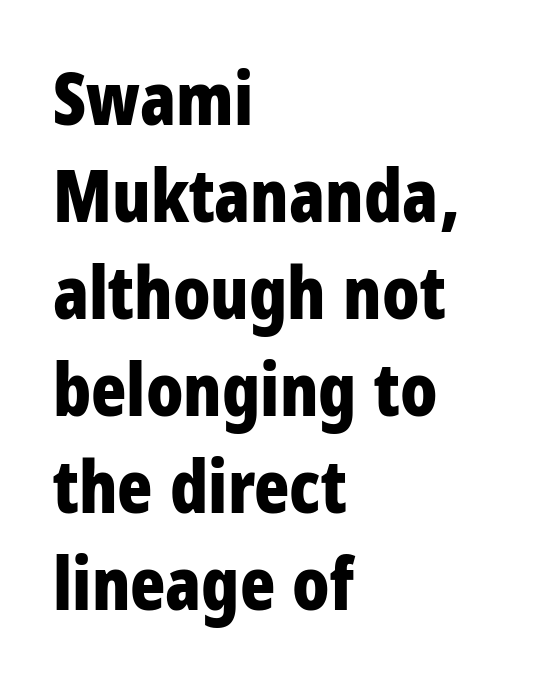
{"serif": "no", "italic": "no", "bold": "yes", "weight": "bold", "width": "condensed", "stroke_contrast": "low", "x_height": "large", "monospaced": "no", "underline": "no", "align": "left", "line_spacing": "normal", "line_spacing_ratio": 1.33, "letter_spacing": "normal", "letter_spacing_em": 0.0, "glyph_px": 73}
